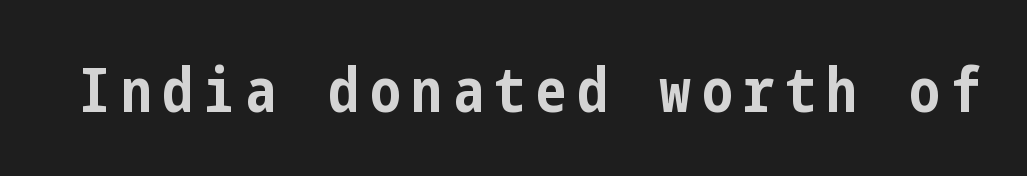
{"serif": "no", "italic": "no", "bold": "yes", "weight": "bold", "width": "condensed", "stroke_contrast": "low", "x_height": "medium", "underline": "no", "glyph_px": 61}
